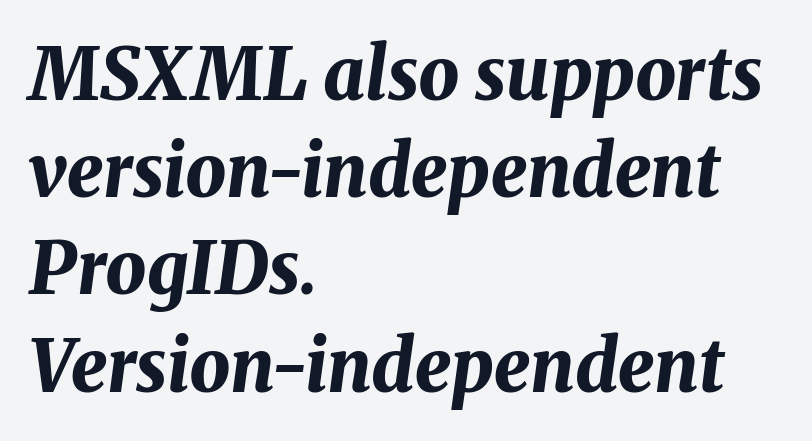
The image shows 72 px bold type, italic (leaning right); set left-aligned, normal line spacing (1.35x), normal letter spacing, not underlined; medium stroke contrast and a medium x-height.
